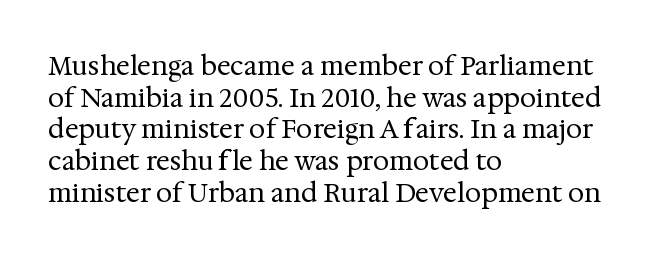
Nope, not italic — everything's standing straight. The font is comparable to plain body text, perhaps lighter. Inter-character spacing is left at the font's built-in metrics. The zone under the glyphs is completely vacant. These lines are set flush left with a ragged right edge.
